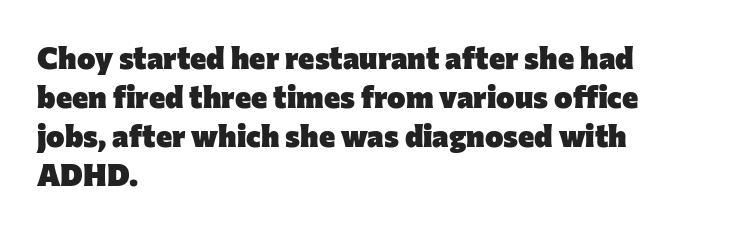
{"serif": "no", "italic": "no", "bold": "yes", "weight": "heavy", "width": "normal", "stroke_contrast": "low", "x_height": "medium", "monospaced": "no", "underline": "no", "align": "left", "line_spacing": "normal", "line_spacing_ratio": 1.26, "letter_spacing": "normal", "letter_spacing_em": 0.0, "glyph_px": 31}
